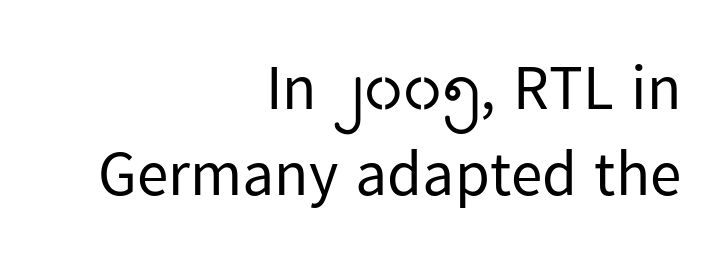
The image shows 63 px regular-weight sans-serif type, upright; set right-aligned, normal line spacing (1.36x), normal letter spacing, not underlined; low stroke contrast and a medium x-height.
